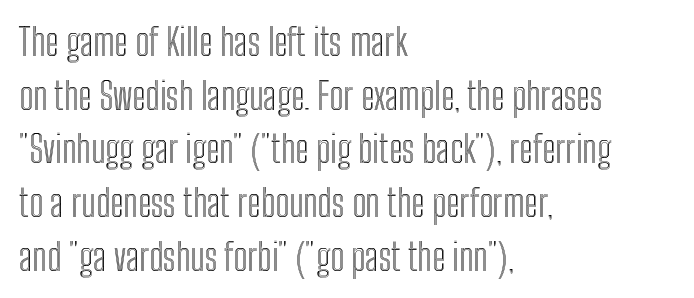
{"italic": "no", "width": "condensed", "x_height": "medium", "monospaced": "no", "underline": "no", "align": "left", "line_spacing": "normal", "line_spacing_ratio": 1.45, "letter_spacing": "normal", "letter_spacing_em": 0.0, "glyph_px": 37}
